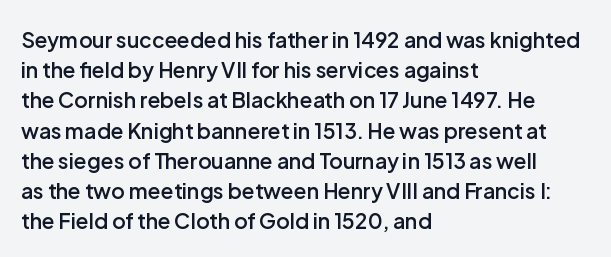
Q: Is the text bold? A: Semi-bold.
Q: Is the text italic (slanted)? A: No, it is upright.
Q: Is the text underlined? A: No.
Q: How is the paragraph aligned? A: Left-aligned.
Q: Is the spacing between letters normal or unusually wide? A: Normal.
Q: Is the spacing between lines tight, normal or loose? A: Normal.
